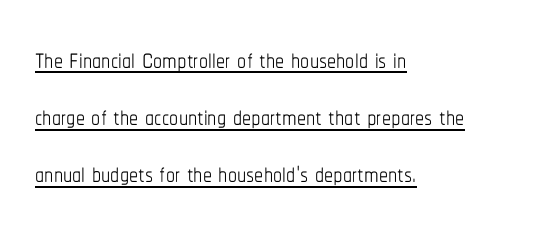
Q: Is the text bold? A: No.
Q: Is the text italic (slanted)? A: No, it is upright.
Q: Is the text underlined? A: Yes.
Q: How is the paragraph aligned? A: Left-aligned.
Q: Is the spacing between letters normal or unusually wide? A: Normal.
Q: Is the spacing between lines tight, normal or loose? A: Normal.
Q: Width (condensed, normal, or wide)? A: Condensed.
Q: Stroke contrast? A: Low.
Q: x-height? A: Medium.
Q: Monospaced? A: No.
